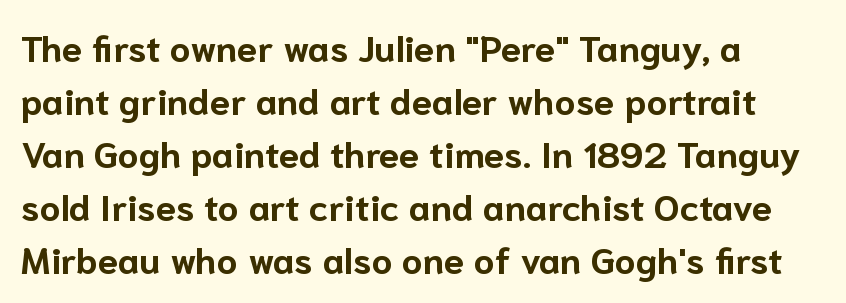
Q: Is the text bold? A: Yes.
Q: Is the text italic (slanted)? A: No, it is upright.
Q: Is the typeface a serif or a sans-serif typeface? A: Sans-serif.
Q: Is the text underlined? A: No.
Q: How is the paragraph aligned? A: Left-aligned.
Q: Is the spacing between letters normal or unusually wide? A: Normal.
Q: Is the spacing between lines tight, normal or loose? A: Normal.
Q: Width (condensed, normal, or wide)? A: Normal.
Q: Stroke contrast? A: Low.
Q: x-height? A: Medium.
Q: Monospaced? A: No.
